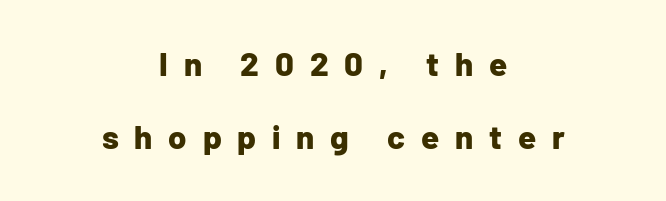
The image shows 33 px bold sans-serif type, upright; set centered, loose line spacing (2.22x), unusually wide letter spacing (+0.48 em), not underlined; low stroke contrast and a medium x-height.
